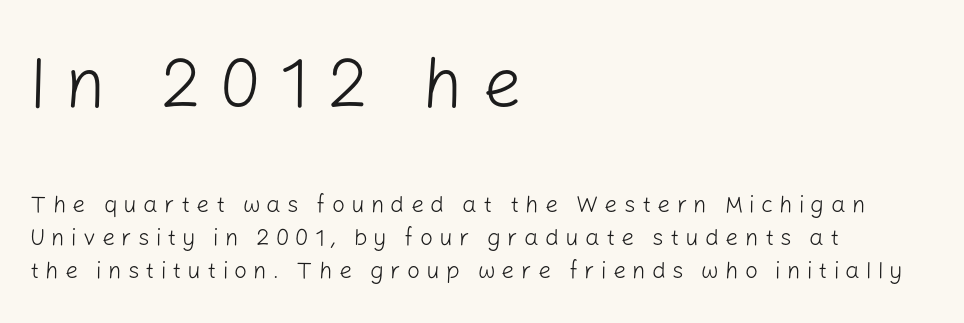
The image shows 70 px light sans-serif type, upright; set left-aligned, normal line spacing (1.44x), unusually wide letter spacing (+0.27 em), not underlined; the first (top) block is 3.04x larger; low stroke contrast and a medium x-height.
